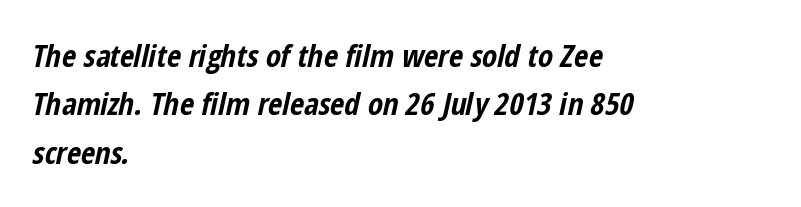
Does extra space separate the letters? No, they use regular spacing. Does the weight exceed regular? Yes, all the way to bold. These lines sit exactly where default settings would place them. Rendered with sloped, italic letterforms. Each letter keeps its own natural width here, so spacing adapts to shape. The rendering anchors every line to the left-hand side.
